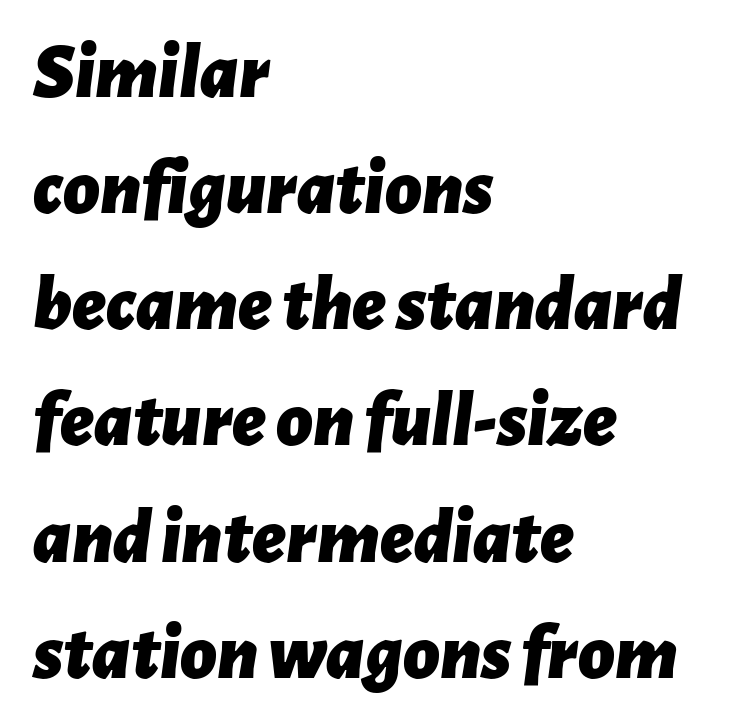
{"italic": "yes", "lean": "right", "slant_degrees": 7, "bold": "yes", "weight": "bold", "width": "normal", "stroke_contrast": "low", "x_height": "medium", "monospaced": "no", "underline": "no", "align": "left", "line_spacing": "normal", "line_spacing_ratio": 1.47, "letter_spacing": "normal", "letter_spacing_em": 0.0, "glyph_px": 79}
